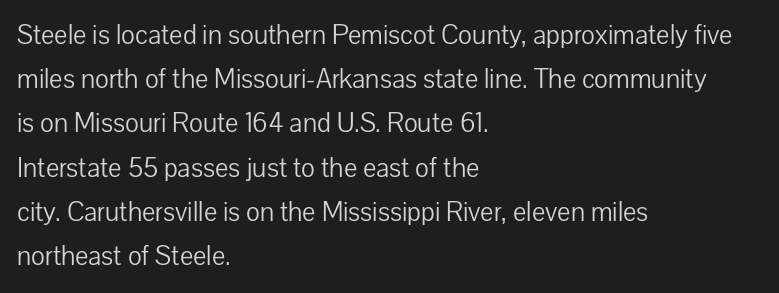
{"serif": "no", "italic": "no", "bold": "no", "weight": "light", "width": "normal", "stroke_contrast": "low", "x_height": "medium", "monospaced": "no", "underline": "no", "align": "left", "line_spacing": "normal", "line_spacing_ratio": 1.58, "letter_spacing": "normal", "letter_spacing_em": 0.0, "glyph_px": 28}
